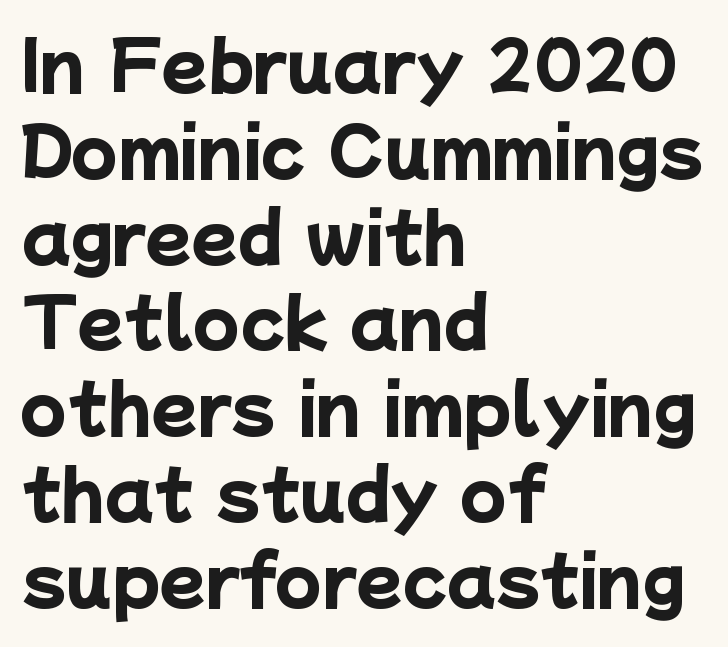
Unmarked baselines from the first word to the last. To sum up the face: it is a sans, with no serifs. Line starts are locked; line ends wander. Regarding leading, the lines here are spaced in the standard way. The letters sit at their default tracking, neither squeezed nor spread. Is the type bold? Yes — the strokes are clearly thick and heavy.
